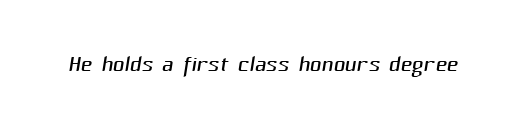
Serif or sans? Sans — the stroke terminals are bare. The letters sit at their default tracking, neither squeezed nor spread. Ink coverage per letter is moderate at most. Varying glyph widths throughout — classic text-font behaviour. The space beneath each line is pristine and unruled.
